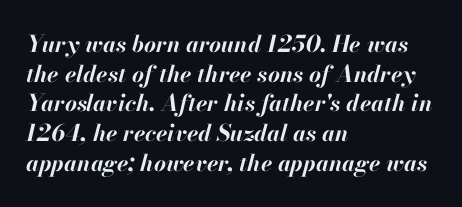
The image shows 23 px bold type, italic (leaning right); set left-aligned, normal line spacing (1.29x), normal letter spacing, not underlined.
